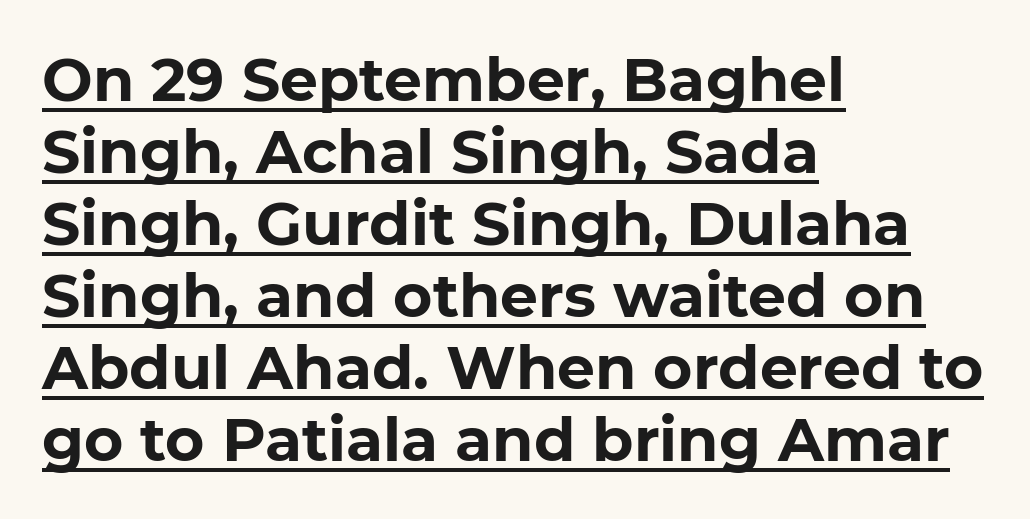
Q: Is the text bold? A: Yes.
Q: Is the text italic (slanted)? A: No, it is upright.
Q: Is the typeface a serif or a sans-serif typeface? A: Sans-serif.
Q: Is the text underlined? A: Yes.
Q: How is the paragraph aligned? A: Left-aligned.
Q: Is the spacing between letters normal or unusually wide? A: Normal.
Q: Width (condensed, normal, or wide)? A: Normal.
Q: Stroke contrast? A: Low.
Q: x-height? A: Medium.
Q: Monospaced? A: No.
